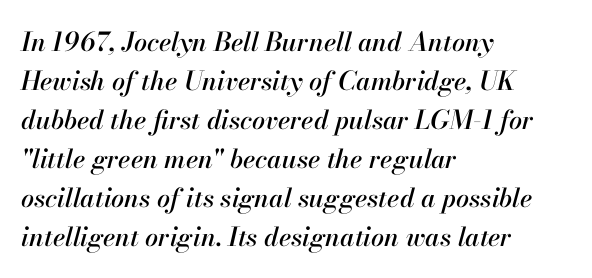
Q: Is the text italic (slanted)? A: Yes, it leans right by about 13 degrees.
Q: Is the text underlined? A: No.
Q: How is the paragraph aligned? A: Left-aligned.
Q: Is the spacing between letters normal or unusually wide? A: Normal.
Q: Is the spacing between lines tight, normal or loose? A: Normal.
